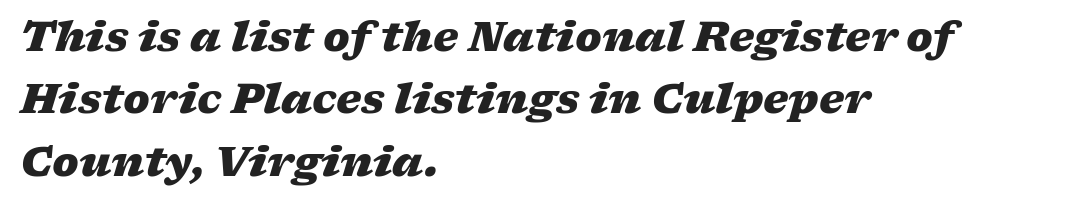
Q: Is the text bold? A: Yes.
Q: Is the text italic (slanted)? A: Yes, it leans right by about 17 degrees.
Q: Is the text underlined? A: No.
Q: How is the paragraph aligned? A: Left-aligned.
Q: Is the spacing between letters normal or unusually wide? A: Normal.
Q: Is the spacing between lines tight, normal or loose? A: Normal.
Q: Width (condensed, normal, or wide)? A: Wide.
Q: Stroke contrast? A: Low.
Q: x-height? A: Medium.
Q: Monospaced? A: No.
